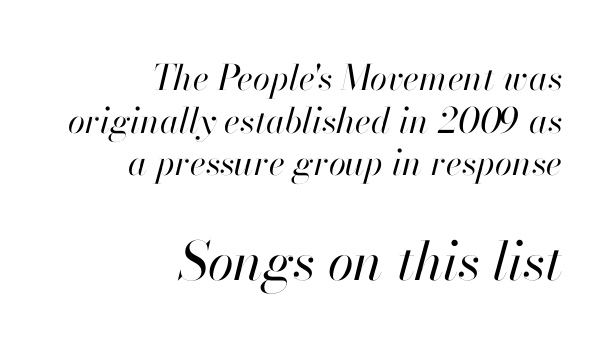
Q: Is the text bold? A: No.
Q: Is the text italic (slanted)? A: Yes, it leans right by about 13 degrees.
Q: Is the text underlined? A: No.
Q: How is the paragraph aligned? A: Right-aligned.
Q: Is the spacing between letters normal or unusually wide? A: Normal.
Q: Which block of text is set in a larger size, the first (top) or the second (bottom)? A: The second (bottom) one.
Q: Width (condensed, normal, or wide)? A: Normal.
Q: Stroke contrast? A: High.
Q: x-height? A: Small.
Q: Monospaced? A: No.
